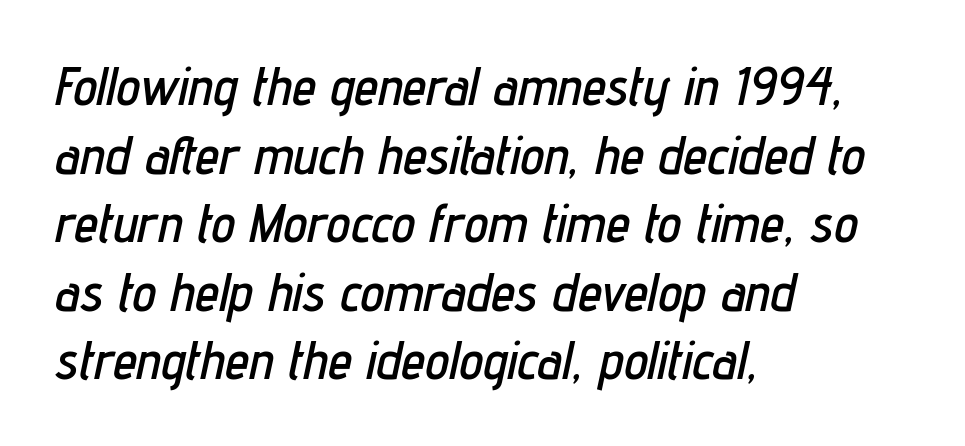
Varying glyph widths throughout — classic text-font behaviour. These lines were composed using italics. One-word summary of the alignment: left. A typesetter would call this zero additional tracking. Only glyphs here, with clear space below each row.
